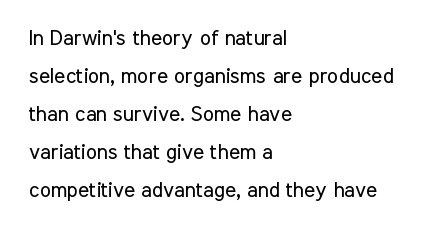
{"italic": "no", "bold": "no", "underline": "no", "align": "left", "line_spacing_ratio": 1.81, "letter_spacing": "normal", "letter_spacing_em": 0.0, "glyph_px": 21}
